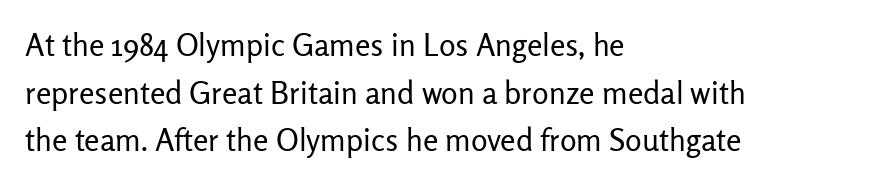
Q: Is the text bold? A: No.
Q: Is the text italic (slanted)? A: No, it is upright.
Q: Is the typeface a serif or a sans-serif typeface? A: Sans-serif.
Q: Is the text underlined? A: No.
Q: How is the paragraph aligned? A: Left-aligned.
Q: Is the spacing between letters normal or unusually wide? A: Normal.
Q: Is the spacing between lines tight, normal or loose? A: Normal.
Q: Width (condensed, normal, or wide)? A: Normal.
Q: Stroke contrast? A: Low.
Q: x-height? A: Medium.
Q: Monospaced? A: No.
